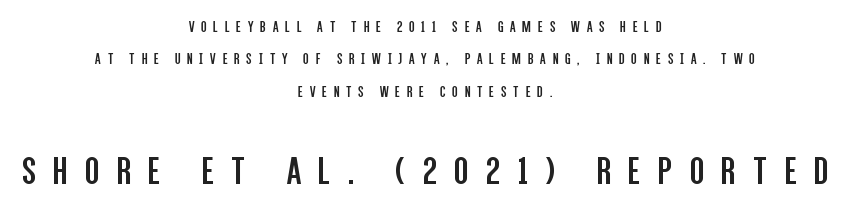
Q: Is the text bold? A: No.
Q: Is the text italic (slanted)? A: No, it is upright.
Q: Is the typeface a serif or a sans-serif typeface? A: Sans-serif.
Q: Is the text underlined? A: No.
Q: How is the paragraph aligned? A: Centered.
Q: Is the spacing between letters normal or unusually wide? A: Unusually wide.
Q: Is the spacing between lines tight, normal or loose? A: Loose.
Q: Which block of text is set in a larger size, the first (top) or the second (bottom)? A: The second (bottom) one.
Q: Width (condensed, normal, or wide)? A: Condensed.
Q: Stroke contrast? A: Low.
Q: x-height? A: Large.
Q: Monospaced? A: No.
